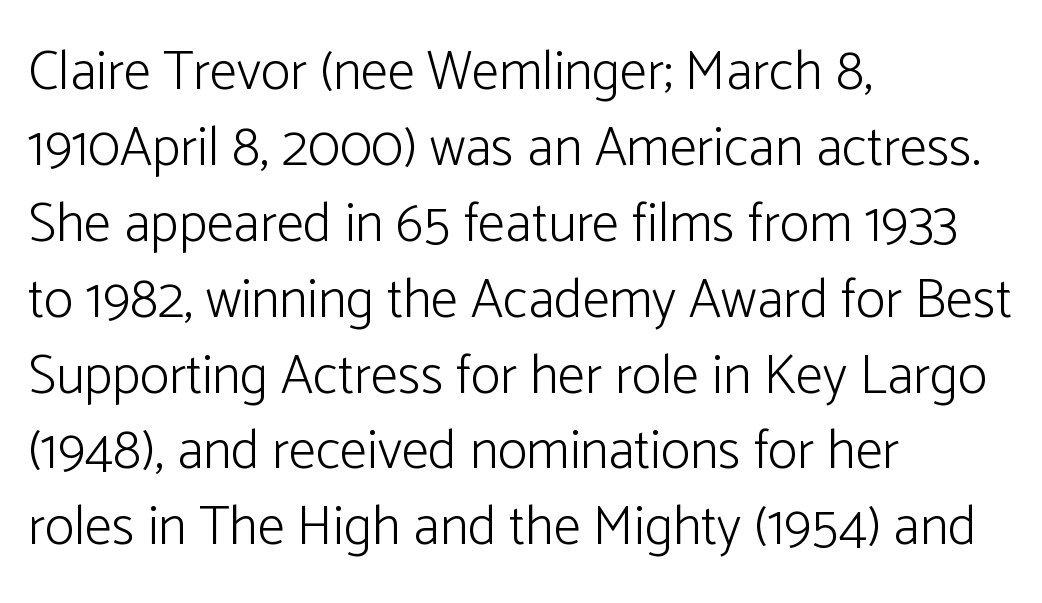
Q: Is the text bold? A: No.
Q: Is the text italic (slanted)? A: No, it is upright.
Q: Is the typeface a serif or a sans-serif typeface? A: Sans-serif.
Q: Is the text underlined? A: No.
Q: How is the paragraph aligned? A: Left-aligned.
Q: Is the spacing between letters normal or unusually wide? A: Normal.
Q: Is the spacing between lines tight, normal or loose? A: Normal.
Q: Width (condensed, normal, or wide)? A: Normal.
Q: Stroke contrast? A: Low.
Q: x-height? A: Medium.
Q: Monospaced? A: No.
